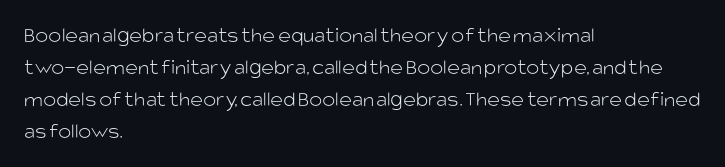
This sample uses an upright cut, with every glyph sitting square on the baseline. Check the space under the baseline: it is left empty. These lines are set flush left with a ragged right edge. Weight: not bold — regular or lighter.
